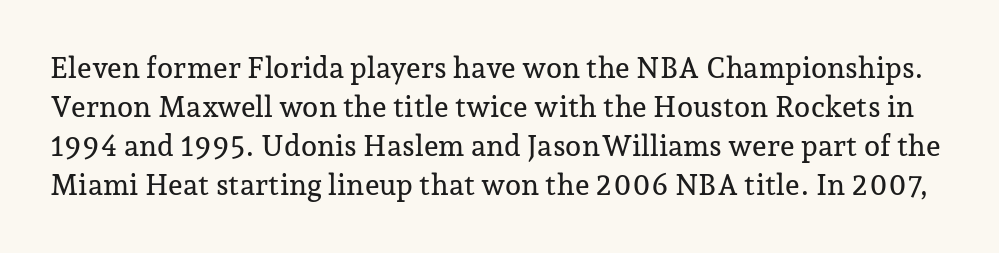
{"serif": "yes", "italic": "no", "width": "normal", "stroke_contrast": "low", "x_height": "medium", "monospaced": "no", "underline": "no", "line_spacing": "normal", "line_spacing_ratio": 1.35, "letter_spacing": "normal", "letter_spacing_em": 0.0, "glyph_px": 29}
